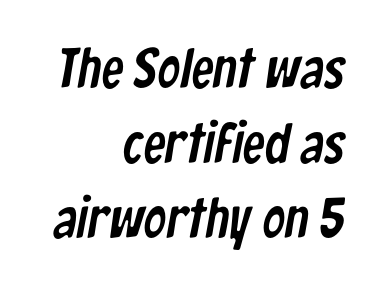
{"serif": "no", "width": "condensed", "stroke_contrast": "low", "x_height": "medium", "monospaced": "no", "underline": "no", "align": "right", "line_spacing": "normal", "line_spacing_ratio": 1.34, "letter_spacing": "normal", "letter_spacing_em": 0.0, "glyph_px": 56}
